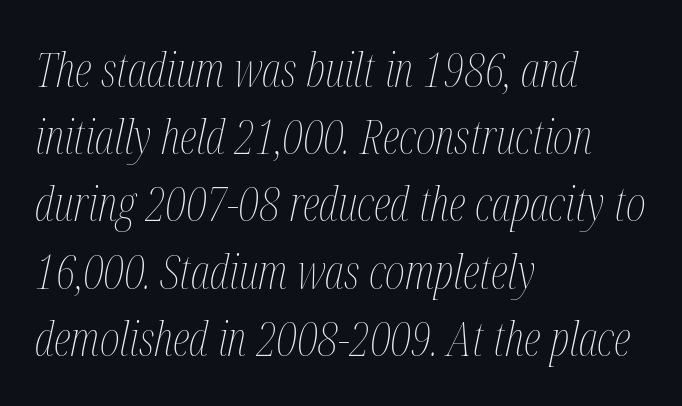
Q: Is the text bold? A: No.
Q: Is the text italic (slanted)? A: Yes, it leans right by about 12 degrees.
Q: Is the text underlined? A: No.
Q: How is the paragraph aligned? A: Left-aligned.
Q: Is the spacing between letters normal or unusually wide? A: Normal.
Q: Is the spacing between lines tight, normal or loose? A: Normal.
Q: Width (condensed, normal, or wide)? A: Condensed.
Q: Stroke contrast? A: Medium.
Q: x-height? A: Medium.
Q: Monospaced? A: No.
